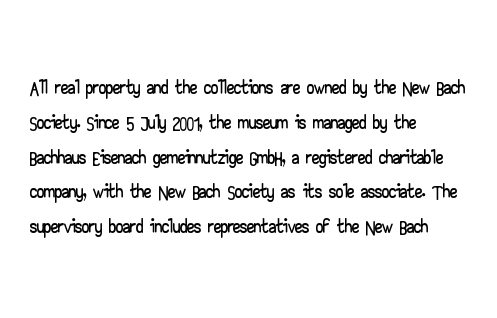
The image shows 29 px wide sans-serif type, upright; set left-aligned, line spacing 1.2x, normal letter spacing, not underlined; low stroke contrast and a small x-height.
